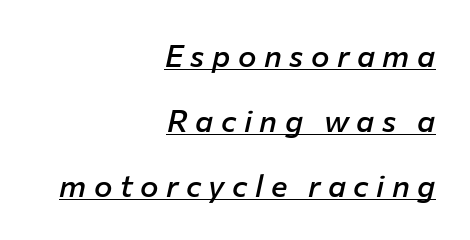
The image shows 31 px semibold type, italic (leaning right); set right-aligned, loose line spacing (2.1x), unusually wide letter spacing (+0.24 em), underlined; low stroke contrast and a medium x-height.
